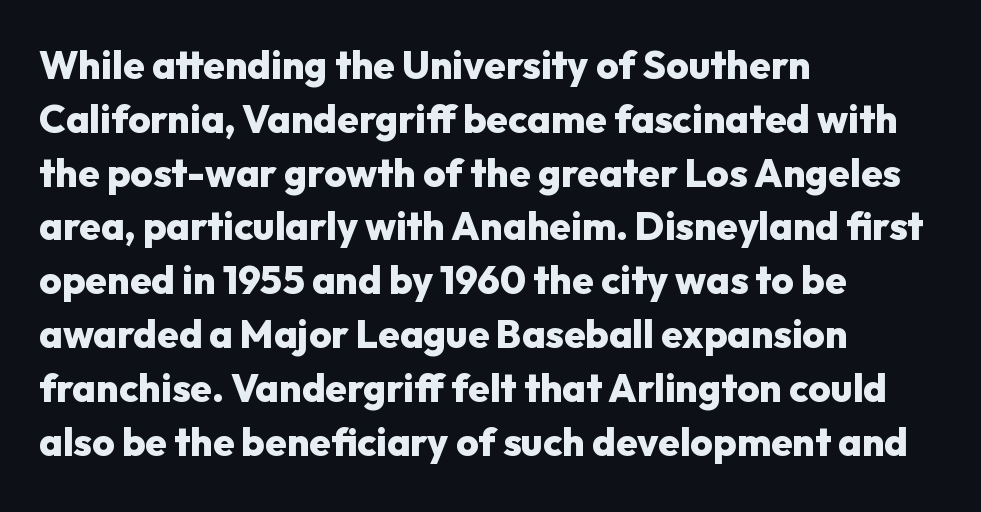
The type sits square on the baseline with zero lean. The specimen omits any rule beneath the text block's lines. The line texture is even and compact thanks to regular tracking. Short and long lines alike share a common starting point at left. A typesetter would call this proportional, since set widths differ per character.
